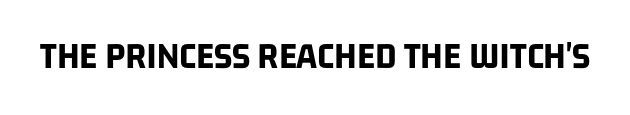
Q: Is the text bold? A: Yes.
Q: Is the typeface a serif or a sans-serif typeface? A: Sans-serif.
Q: Is the text underlined? A: No.
Q: Is the spacing between letters normal or unusually wide? A: Normal.
Q: Width (condensed, normal, or wide)? A: Condensed.
Q: Stroke contrast? A: Low.
Q: x-height? A: Large.
Q: Monospaced? A: No.
